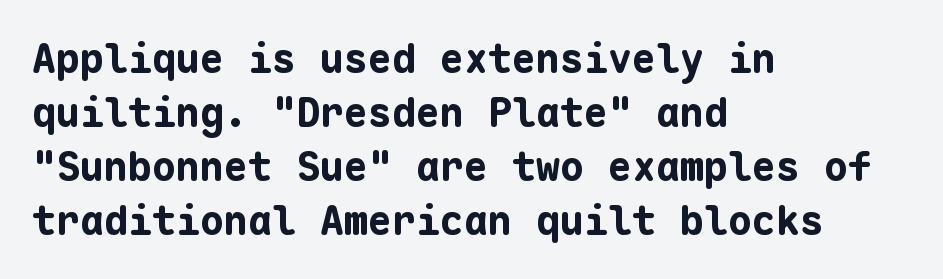
Q: Is the text bold? A: Yes.
Q: Is the text italic (slanted)? A: No, it is upright.
Q: Is the typeface a serif or a sans-serif typeface? A: Sans-serif.
Q: Is the text underlined? A: No.
Q: How is the paragraph aligned? A: Left-aligned.
Q: Is the spacing between letters normal or unusually wide? A: Normal.
Q: Is the spacing between lines tight, normal or loose? A: Normal.
Q: Width (condensed, normal, or wide)? A: Normal.
Q: Stroke contrast? A: Low.
Q: x-height? A: Medium.
Q: Monospaced? A: Yes.
